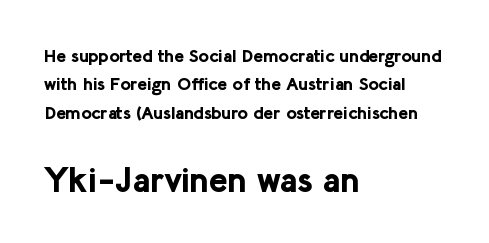
You can tell it's not italic because the verticals are truly vertical. The gap between lines stays unmarked. The horizontal fit of the characters is conventional and even. These words are printed bold, with thick strokes throughout.
